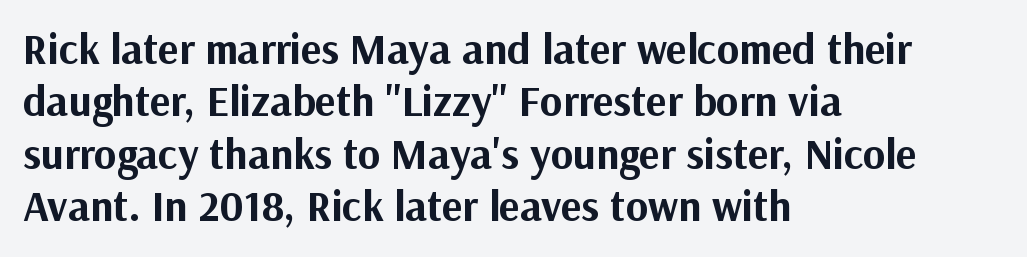
{"serif": "no", "italic": "no", "bold": "yes", "weight": "bold", "width": "normal", "stroke_contrast": "medium", "x_height": "medium", "monospaced": "no", "underline": "no", "align": "left", "line_spacing_ratio": 1.22, "letter_spacing": "normal", "letter_spacing_em": 0.0, "glyph_px": 43}
